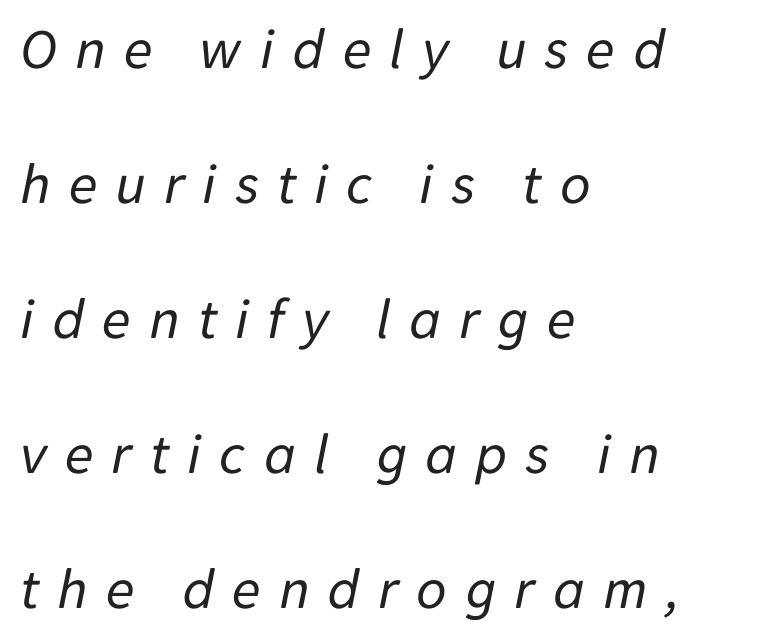
Q: Is the text bold? A: No.
Q: Is the text italic (slanted)? A: Yes, it leans right by about 11 degrees.
Q: Is the text underlined? A: No.
Q: How is the paragraph aligned? A: Left-aligned.
Q: Is the spacing between letters normal or unusually wide? A: Unusually wide.
Q: Is the spacing between lines tight, normal or loose? A: Loose.
Q: Width (condensed, normal, or wide)? A: Normal.
Q: Stroke contrast? A: Low.
Q: x-height? A: Medium.
Q: Monospaced? A: No.
